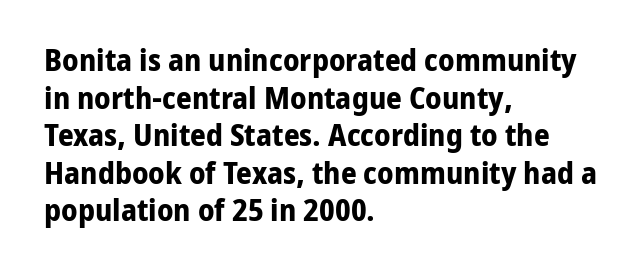
Q: Is the text bold? A: Yes.
Q: Is the text italic (slanted)? A: No, it is upright.
Q: Is the typeface a serif or a sans-serif typeface? A: Sans-serif.
Q: Is the text underlined? A: No.
Q: How is the paragraph aligned? A: Left-aligned.
Q: Is the spacing between letters normal or unusually wide? A: Normal.
Q: Width (condensed, normal, or wide)? A: Normal.
Q: Stroke contrast? A: Low.
Q: x-height? A: Medium.
Q: Monospaced? A: No.
